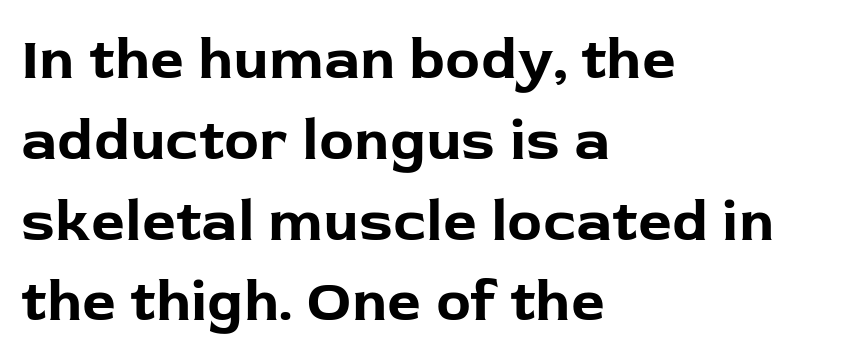
Q: Is the text bold? A: Yes.
Q: Is the text italic (slanted)? A: No, it is upright.
Q: Is the typeface a serif or a sans-serif typeface? A: Sans-serif.
Q: Is the text underlined? A: No.
Q: How is the paragraph aligned? A: Left-aligned.
Q: Is the spacing between letters normal or unusually wide? A: Normal.
Q: Is the spacing between lines tight, normal or loose? A: Normal.
Q: Width (condensed, normal, or wide)? A: Normal.
Q: Stroke contrast? A: Low.
Q: x-height? A: Medium.
Q: Monospaced? A: No.
